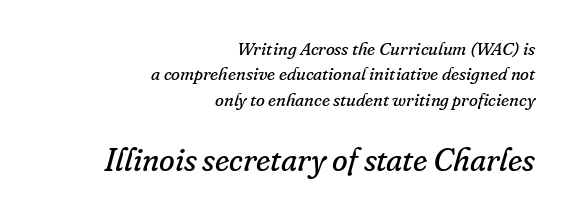
Words float on clear page, feet unadorned. These lines keep a tight, regular rhythm from letter to letter. Line endings align vertically; line beginnings do not. Think of a printed novel: that variable character pitch is what you see here.
